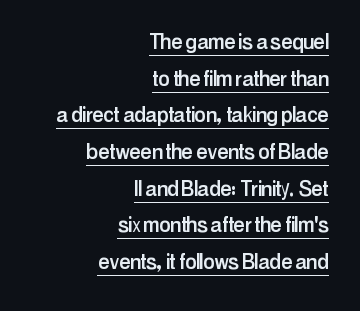
Students, observe the line beneath the letters — that is underlining. Each line ends at the same right margin while the left side varies. The space between consecutive lines is moderate. Observe the ordinary spacing: letters are neighbours, not strangers.
